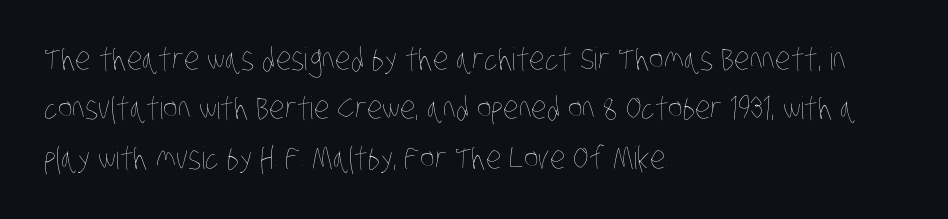
The image shows 31 px thin, condensed type; set left-aligned, normal line spacing (1.59x), normal letter spacing, not underlined; low stroke contrast and a large x-height.
